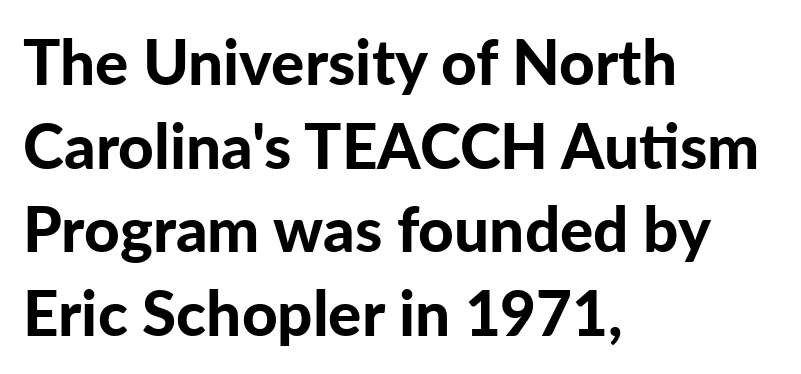
The image shows 62 px bold sans-serif type, upright; set left-aligned, normal line spacing (1.35x), normal letter spacing, not underlined; low stroke contrast and a medium x-height.
